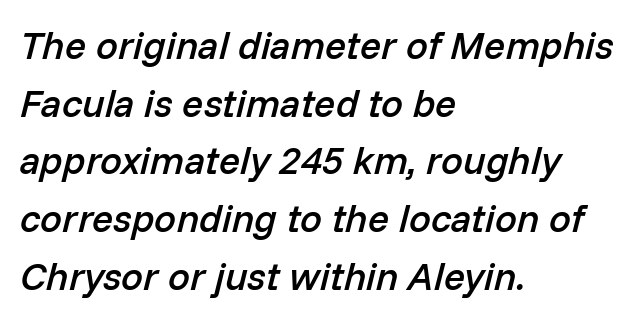
{"italic": "yes", "lean": "right", "slant_degrees": 14, "bold": "semi", "weight": "semibold", "width": "normal", "stroke_contrast": "low", "x_height": "medium", "monospaced": "no", "underline": "no", "align": "left", "line_spacing": "normal", "line_spacing_ratio": 1.48, "letter_spacing": "normal", "letter_spacing_em": 0.0, "glyph_px": 39}
